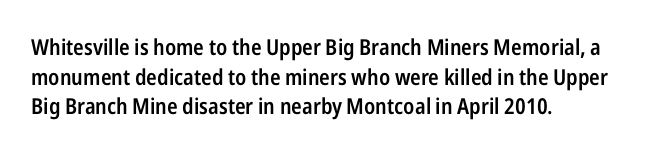
Q: Is the text bold? A: Semi-bold.
Q: Is the text italic (slanted)? A: No, it is upright.
Q: Is the text underlined? A: No.
Q: How is the paragraph aligned? A: Left-aligned.
Q: Is the spacing between letters normal or unusually wide? A: Normal.
Q: Is the spacing between lines tight, normal or loose? A: Normal.
